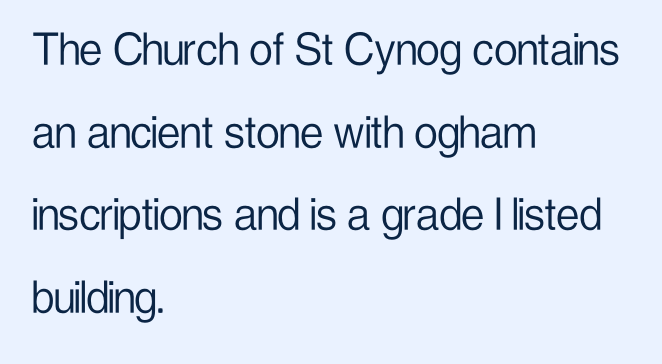
The image shows 52 px light, condensed sans-serif type, upright; set left-aligned, normal line spacing (1.59x), normal letter spacing, not underlined; low stroke contrast and a medium x-height.
